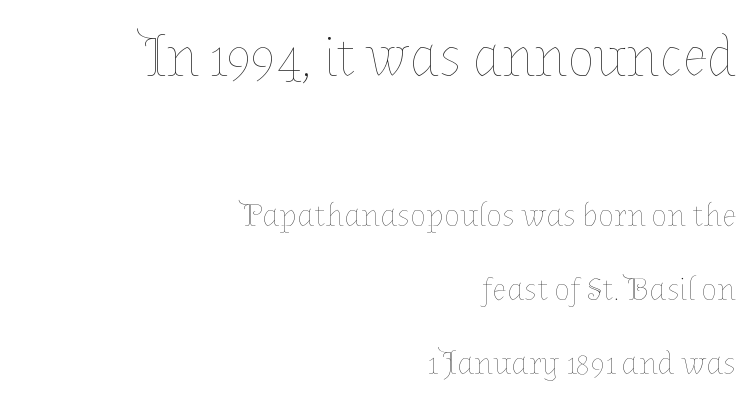
{"italic": "no", "bold": "no", "weight": "thin", "width": "normal", "stroke_contrast": "low", "x_height": "medium", "monospaced": "no", "underline": "no", "align": "right", "line_spacing": "loose", "line_spacing_ratio": 2.25, "letter_spacing": "normal", "letter_spacing_em": 0.0, "larger_block": "first", "size_ratio": 1.73, "glyph_px": 57}
